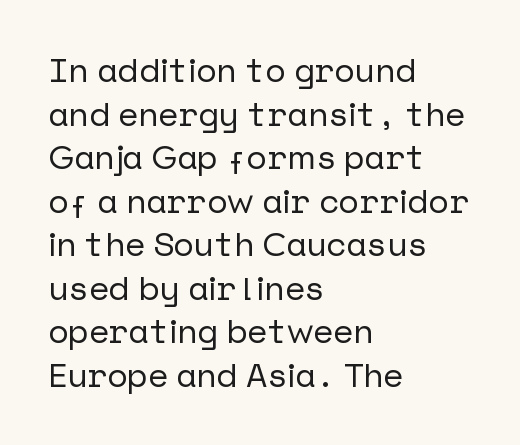
{"serif": "no", "italic": "no", "width": "normal", "stroke_contrast": "low", "x_height": "medium", "underline": "no", "align": "left", "line_spacing": "normal", "line_spacing_ratio": 1.28, "letter_spacing": "normal", "letter_spacing_em": 0.0, "glyph_px": 34}
